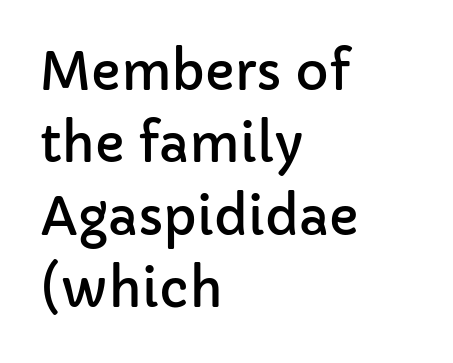
The image shows 51 px sans-serif type, upright; set left-aligned, normal line spacing (1.42x), normal letter spacing, not underlined; low stroke contrast and a medium x-height.
